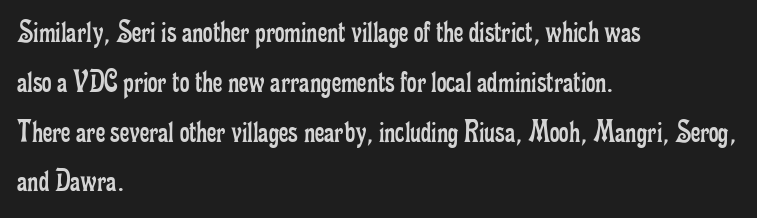
{"serif": "yes", "italic": "no", "bold": "no", "weight": "regular", "width": "condensed", "stroke_contrast": "low", "x_height": "small", "monospaced": "no", "underline": "no", "align": "left", "line_spacing": "normal", "line_spacing_ratio": 1.51, "letter_spacing": "normal", "letter_spacing_em": 0.0, "glyph_px": 33}
